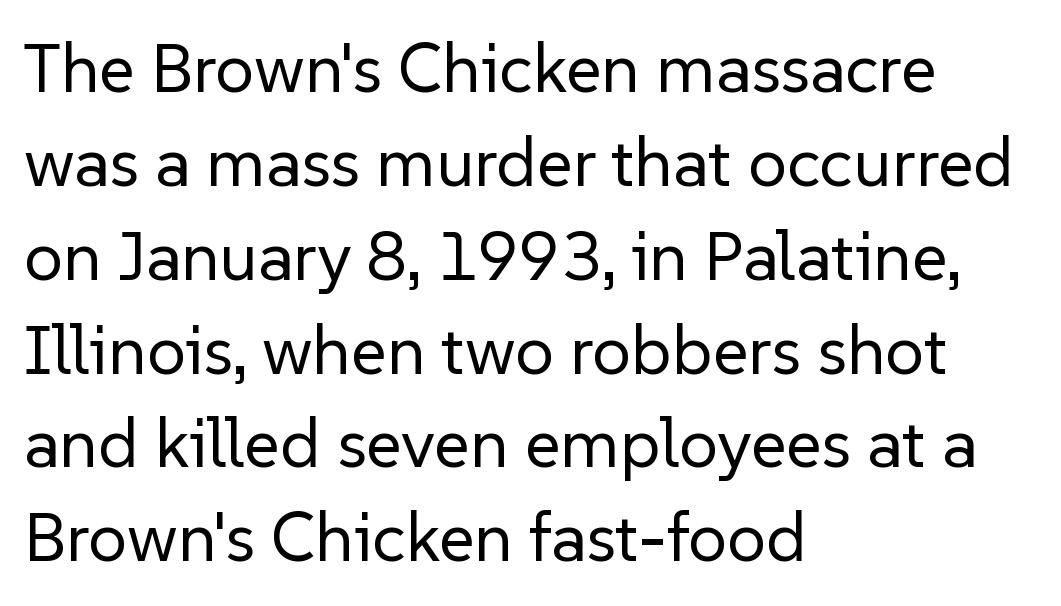
The font is comparable to plain body text, perhaps lighter. The leading is moderate, giving the passage an even texture. Is there any slant? The stems are plumb. The horizontal fit of the characters is conventional and even. The passage shown is typed in a proportional face where columns would drift. Teacher's note: observe the even left margin — that is flush-left alignment.
